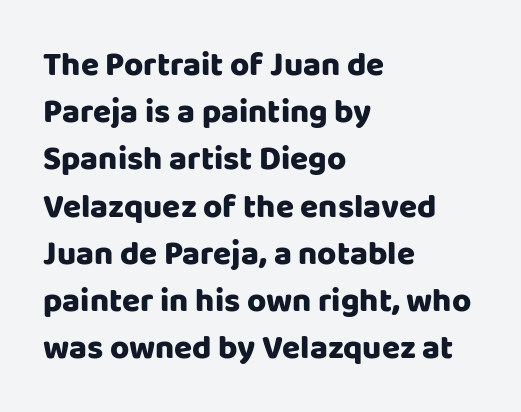
Q: Is the text italic (slanted)? A: No, it is upright.
Q: Is the typeface a serif or a sans-serif typeface? A: Sans-serif.
Q: Is the text underlined? A: No.
Q: How is the paragraph aligned? A: Left-aligned.
Q: Is the spacing between letters normal or unusually wide? A: Normal.
Q: Is the spacing between lines tight, normal or loose? A: Normal.
Q: Width (condensed, normal, or wide)? A: Normal.
Q: Stroke contrast? A: Low.
Q: x-height? A: Large.
Q: Monospaced? A: No.
